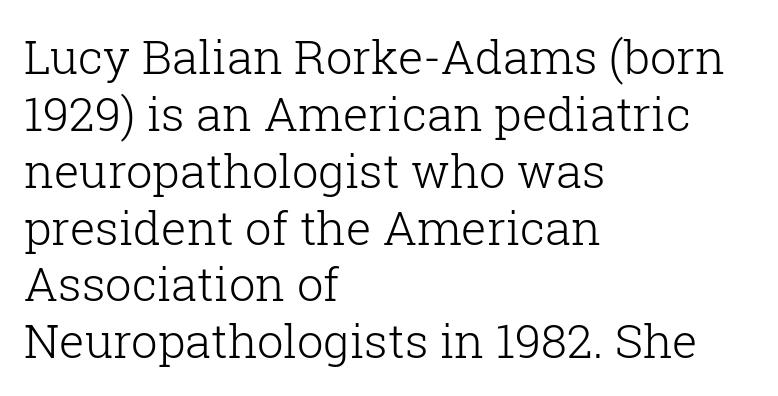
The letters advance in unequal steps, a hallmark of proportional type. The horizontal fit of the characters is conventional and even. The rendering anchors every line to the left-hand side. Unlike a clean sans, this face finishes its strokes with serifs. Letters rest on an invisible, unmarked baseline.
